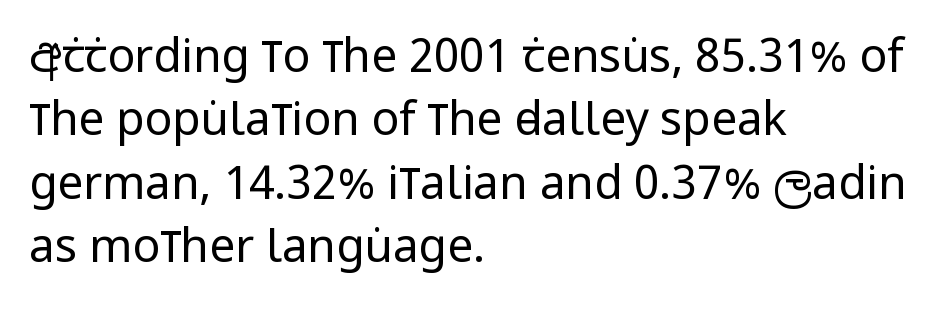
The rendering anchors every line to the left-hand side. The axis of the letterforms is exactly vertical. This sample has the flowing, uneven cadence of proportional lettering. In terms of letterspacing, this is plain default setting. The leading is moderate, giving the passage an even texture. Is the type heavy? It reads as light-to-regular instead.
